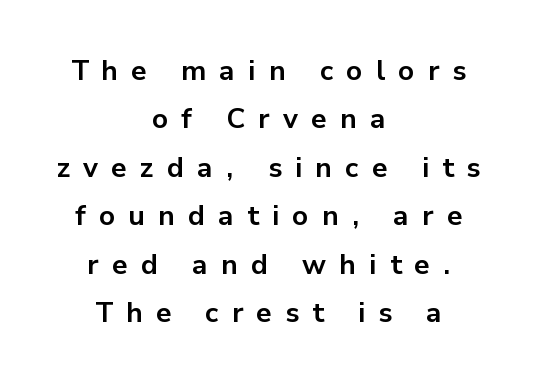
Clear beneath every line of the passage. The gaps between neighbouring characters are conspicuously large. Think of a printed novel: that variable character pitch is what you see here. Is this a sans? Yes — the strokes have no serifs. Characters remain perfectly vertical along every line. Summary of weight: heavy, a full bold.
